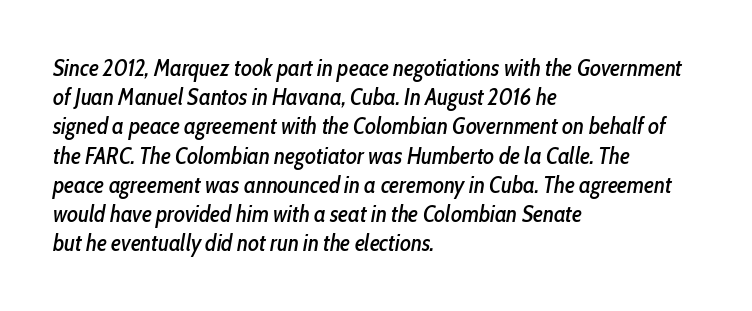
Q: Is the text italic (slanted)? A: Yes, it leans right by about 10 degrees.
Q: Is the text underlined? A: No.
Q: How is the paragraph aligned? A: Left-aligned.
Q: Is the spacing between letters normal or unusually wide? A: Normal.
Q: Is the spacing between lines tight, normal or loose? A: Normal.
